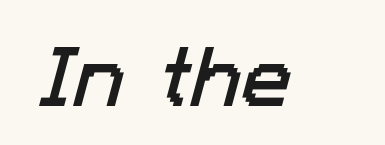
To sum up the face: it is a sans, with no serifs. Character widths vary here, with narrow letters taking less room than wide ones. What stands out about the letter spacing? Nothing — it is the standard amount. Descenders hang freely into open space.
